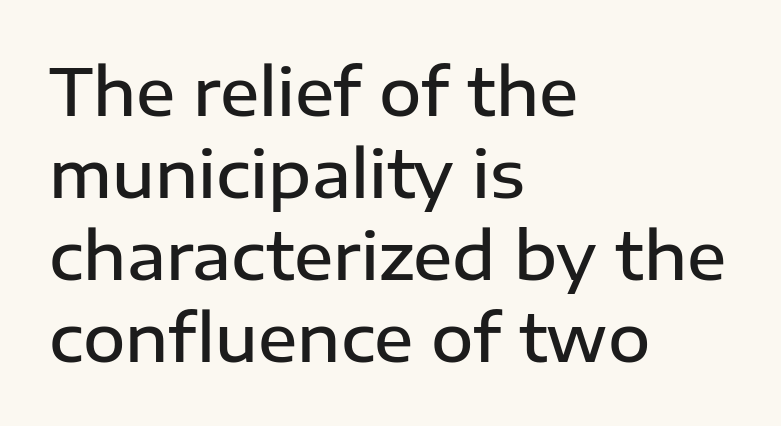
Q: Is the text bold? A: Semi-bold.
Q: Is the text italic (slanted)? A: No, it is upright.
Q: Is the typeface a serif or a sans-serif typeface? A: Sans-serif.
Q: Is the text underlined? A: No.
Q: How is the paragraph aligned? A: Left-aligned.
Q: Is the spacing between letters normal or unusually wide? A: Normal.
Q: Is the spacing between lines tight, normal or loose? A: Normal.
Q: Width (condensed, normal, or wide)? A: Normal.
Q: Stroke contrast? A: Low.
Q: x-height? A: Medium.
Q: Monospaced? A: No.
